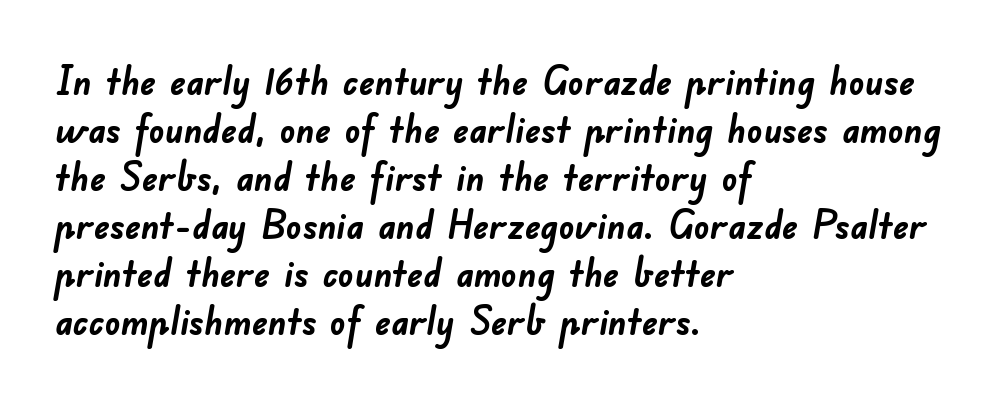
{"serif": "no", "bold": "yes", "weight": "semibold", "width": "normal", "stroke_contrast": "low", "x_height": "small", "monospaced": "no", "underline": "no", "align": "left", "line_spacing_ratio": 1.23, "letter_spacing": "normal", "letter_spacing_em": 0.0, "glyph_px": 39}
